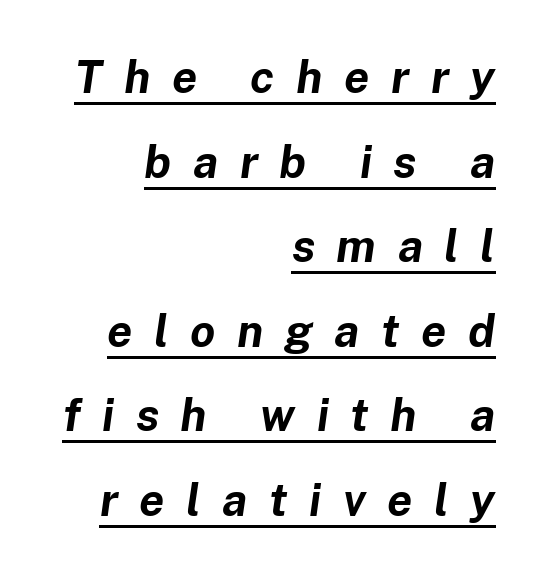
The image shows 45 px bold type, italic (leaning right); set right-aligned, line spacing 1.88x, unusually wide letter spacing (+0.48 em), underlined; low stroke contrast and a medium x-height.
